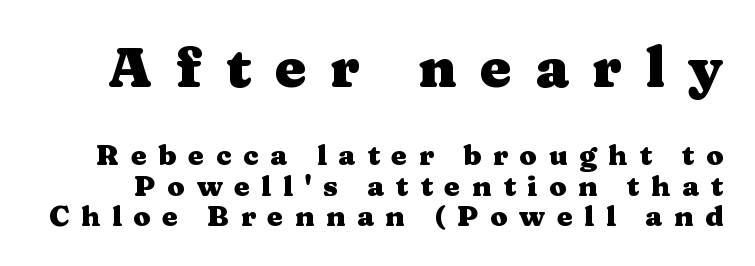
The image shows 56 px heavy, wide serif type, upright; set tight line spacing (1.08x), unusually wide letter spacing (+0.42 em), not underlined; the first (top) block is 2.0x larger; medium stroke contrast and a medium x-height.
